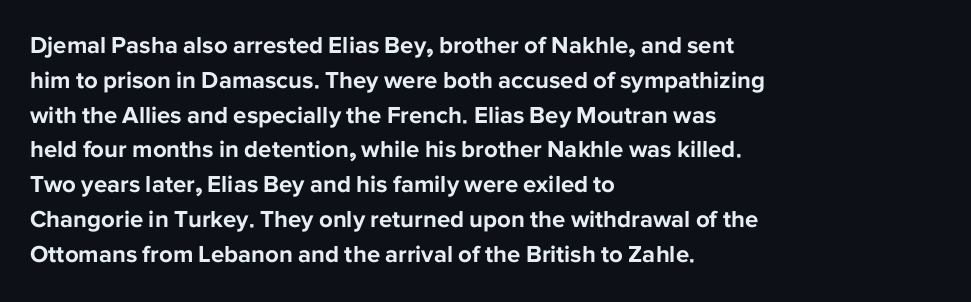
The image shows 24 px bold type, upright; set left-aligned, normal line spacing (1.45x), normal letter spacing, not underlined.
